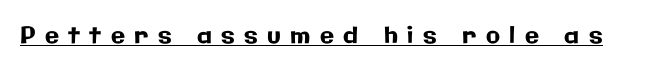
{"italic": "no", "underline": "yes", "letter_spacing": "wide", "letter_spacing_em": 0.41, "glyph_px": 23}
